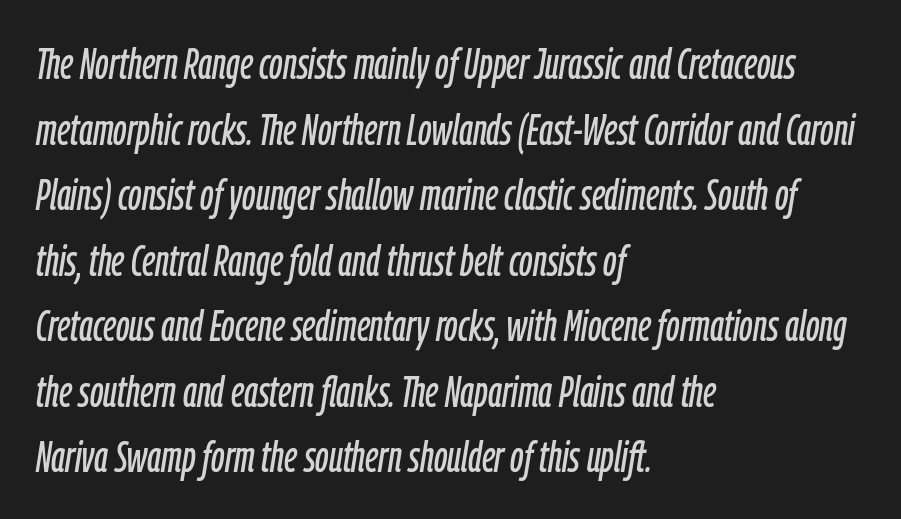
Between one letter and the next there's only the usual sliver of space. Does the lettering tilt? It does — this is italic. All the whitespace from short lines collects on the right. This rendering features lettering with no underline.
